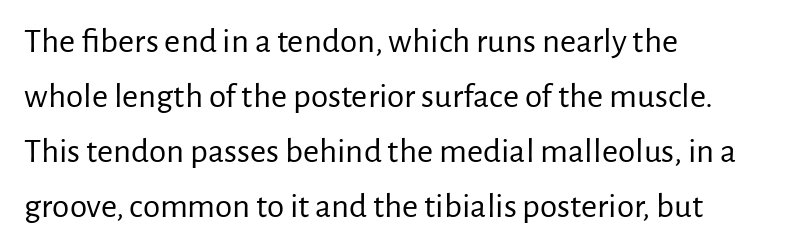
Is this a fixed-width face? No — the glyphs have proportional, varying widths. The ragged edge is on the right, which tells us the setting is flush left. This reads as an unemphasized weight, regular at the heaviest. The typeface chosen for these lines omits serifs.
